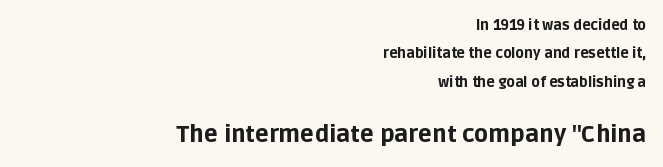
Q: Is the text bold? A: Yes.
Q: Is the text italic (slanted)? A: No, it is upright.
Q: Is the text underlined? A: No.
Q: How is the paragraph aligned? A: Right-aligned.
Q: Is the spacing between letters normal or unusually wide? A: Normal.
Q: Is the spacing between lines tight, normal or loose? A: Loose.
Q: Which block of text is set in a larger size, the first (top) or the second (bottom)? A: The second (bottom) one.
